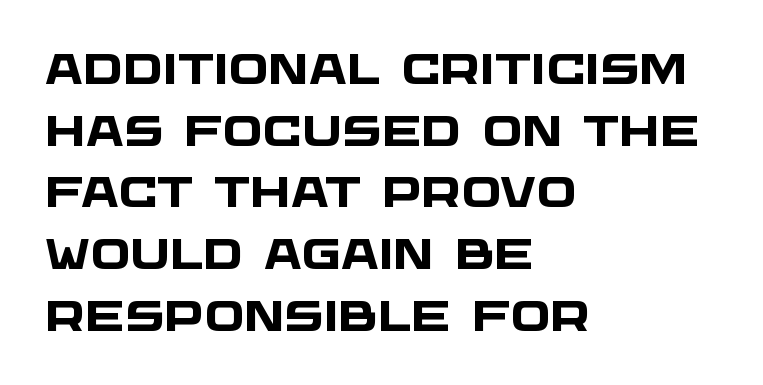
Q: Is the text bold? A: Yes.
Q: Is the typeface a serif or a sans-serif typeface? A: Sans-serif.
Q: Is the text underlined? A: No.
Q: How is the paragraph aligned? A: Left-aligned.
Q: Is the spacing between letters normal or unusually wide? A: Normal.
Q: Is the spacing between lines tight, normal or loose? A: Normal.
Q: Width (condensed, normal, or wide)? A: Wide.
Q: Stroke contrast? A: Low.
Q: x-height? A: Large.
Q: Monospaced? A: No.
